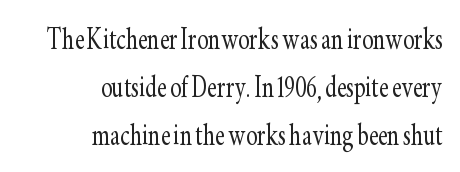
The strip under each line holds only bare page. The characters are drawn with everyday or finer stroke widths. Think of a printed novel: that variable character pitch is what you see here. The font's upright variant was chosen for this text. How would I describe the line gaps? Plain and ordinary. The rag falls on the left side of this text block.
